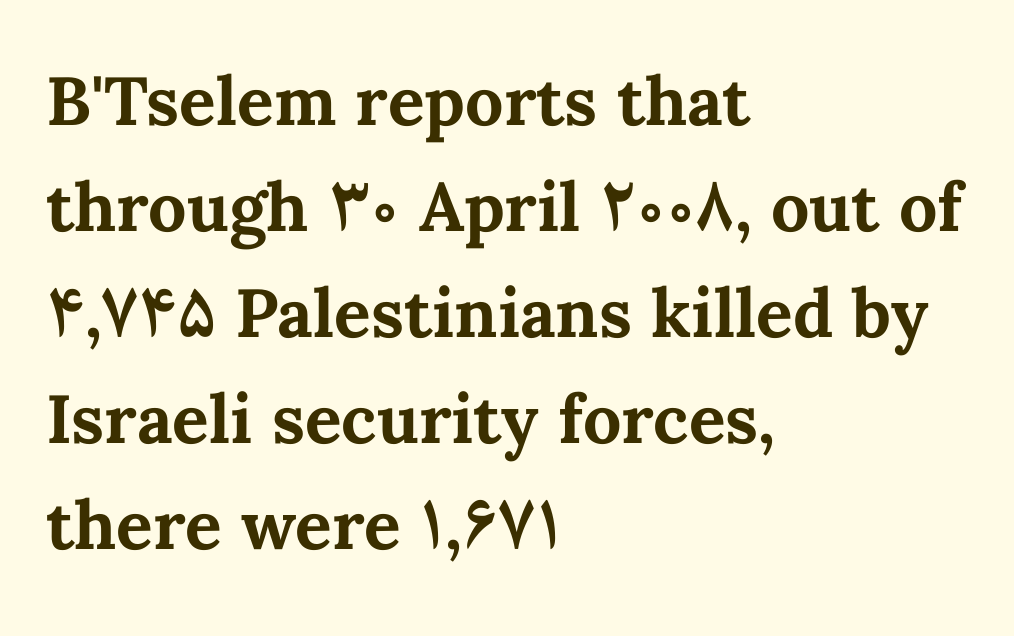
You'd pick this weight for a headline — it's a proper bold. This rendering uses left alignment, leaving the right contour irregular. Is the letter spacing exaggerated? No — it looks like the ordinary default. Posture: upright roman. Regarding leading, the lines here are spaced in the standard way.
